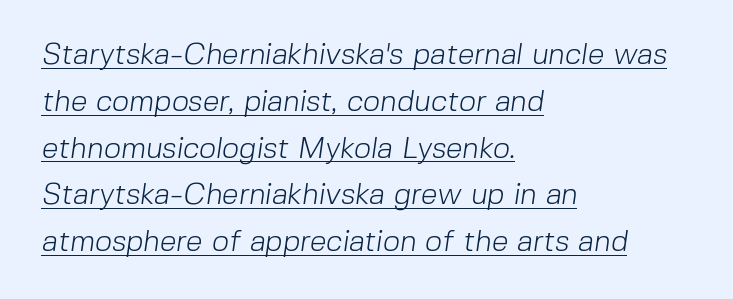
Serif or sans? Sans — the stroke terminals are bare. Do the characters align in a grid? No, the font is proportional. Bold? No — there's no thickening of the strokes. Is there an underline? Yes — a line sits under the letters. Does extra space separate the letters? No, they use regular spacing. Leftover space on each line is placed entirely after the last word.
